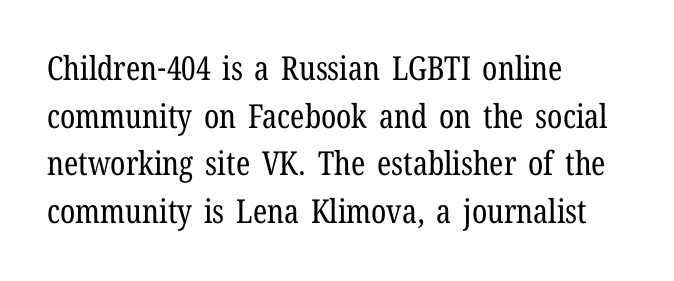
The image shows 33 px regular-weight, condensed serif type, upright; set left-aligned, normal line spacing (1.44x), normal letter spacing, not underlined; low stroke contrast and a medium x-height.
